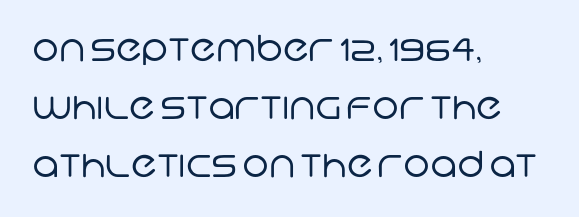
The image shows 36 px regular-weight sans-serif type; set left-aligned, normal line spacing (1.61x), normal letter spacing, not underlined; low stroke contrast and a large x-height.
